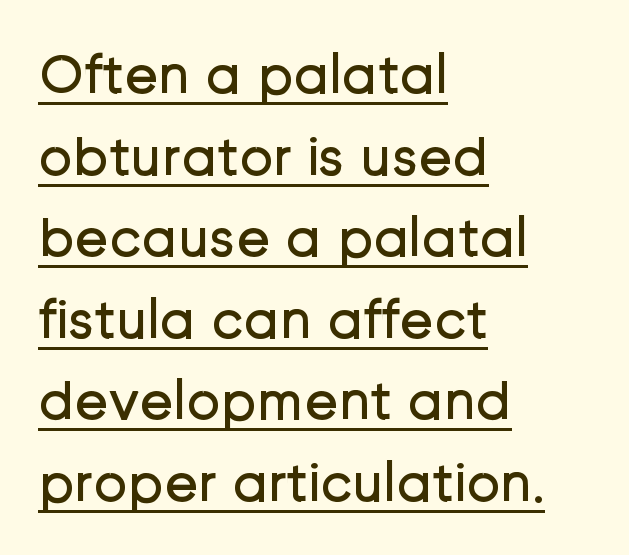
The letters stand straight up with perfectly vertical stems. The face used here is a sans, in the tradition of grotesques and geometrics. Vertical stems look standard width or narrower in stroke. The passage shown is underscored from start to finish. A typesetter would call this proportional, since set widths differ per character.
